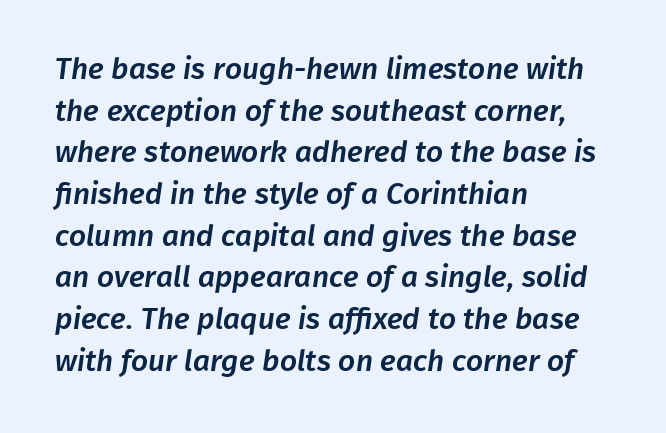
These lines are rendered in a variable-pitch font. The horizontal fit of the characters is conventional and even. These lines are composed in type without serifs. The lines are quadded left.
